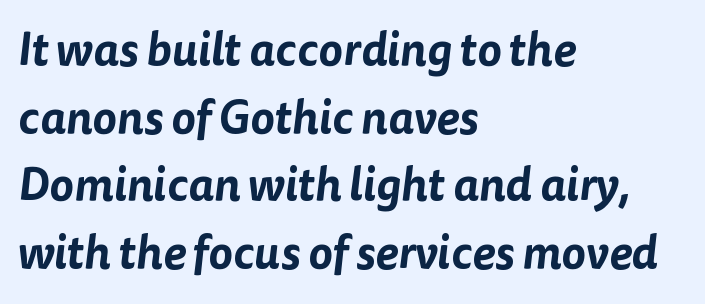
Students, note that the glyphs here touch the page at normal intervals. Leftover space on each line is placed entirely after the last word. A clean baseline with only descenders dipping below it. The designer went with a sans here, leaving each stem footless.
